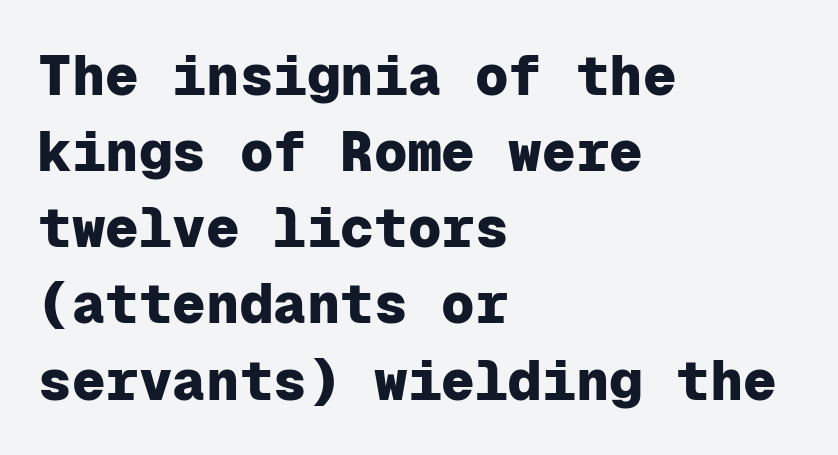
Short note: letters normally spaced. Compared with an ordinary text face, these strokes are far heavier — a full bold. Left-aligned paragraph, ragged on the right. Descenders hang freely into open space. Notice how descenders clear the ascenders below comfortably — that's standard leading. Every character sits straight up, as roman type does.
